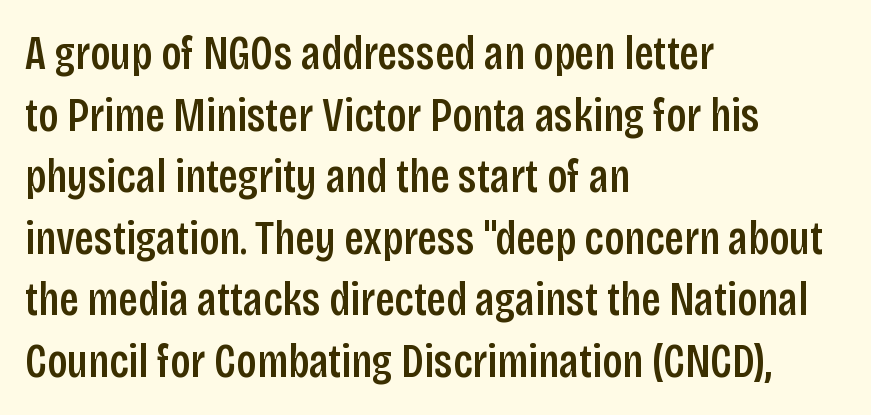
The image shows 47 px condensed sans-serif type, upright; set left-aligned, normal line spacing (1.31x), normal letter spacing, not underlined; low stroke contrast and a large x-height.
